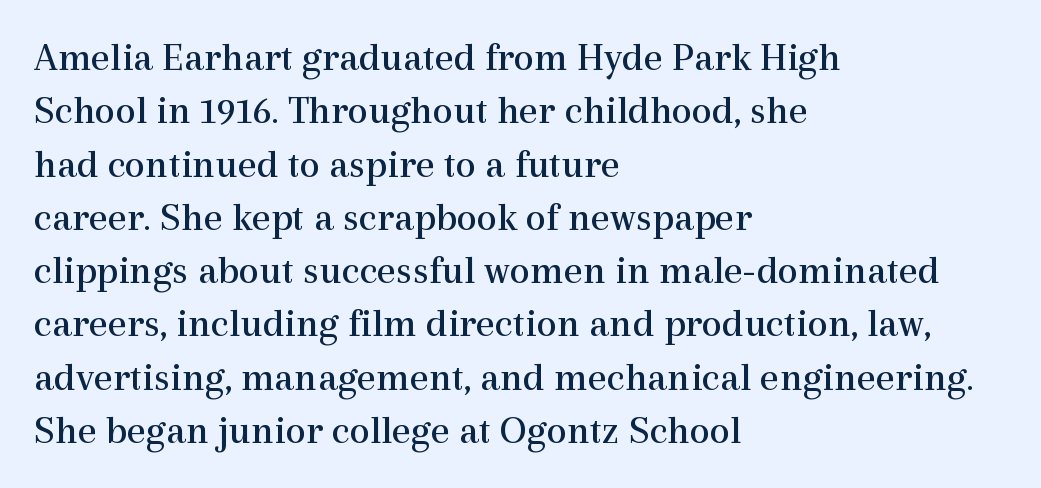
Type without underlining. The passage shown stacks its lines at a standard gap. The letters stand straight up with perfectly vertical stems. Old-style or modern, the face here clearly has serifs. Observe the ordinary spacing: letters are neighbours, not strangers. Summary of weight: not heavy and not bold.
